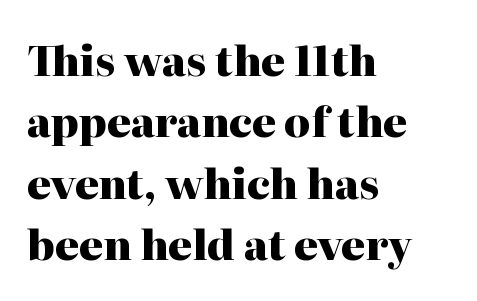
The image shows 41 px heavy serif type, upright; set left-aligned, normal line spacing (1.5x), normal letter spacing, not underlined; high stroke contrast and a medium x-height.
